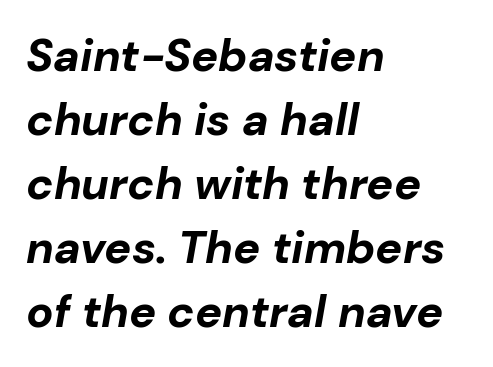
{"italic": "yes", "lean": "right", "slant_degrees": 10, "bold": "yes", "weight": "bold", "width": "normal", "stroke_contrast": "low", "x_height": "medium", "monospaced": "no", "underline": "no", "align": "left", "line_spacing": "normal", "line_spacing_ratio": 1.42, "letter_spacing": "normal", "letter_spacing_em": 0.0, "glyph_px": 45}
